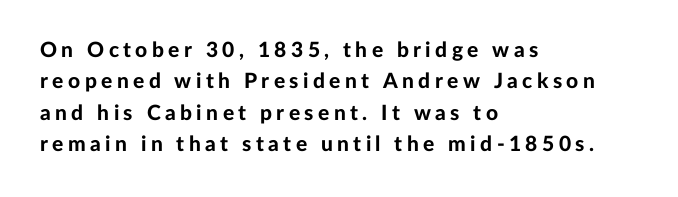
The leading is moderate, giving the passage an even texture. Quick note: not italic, upright. In terms of letterspacing, this is a distinctly airy, spread setting. Bare-footed words on every line. The sample has been set heavy, in full bold. The typesetter chose a ragged-right arrangement here.
